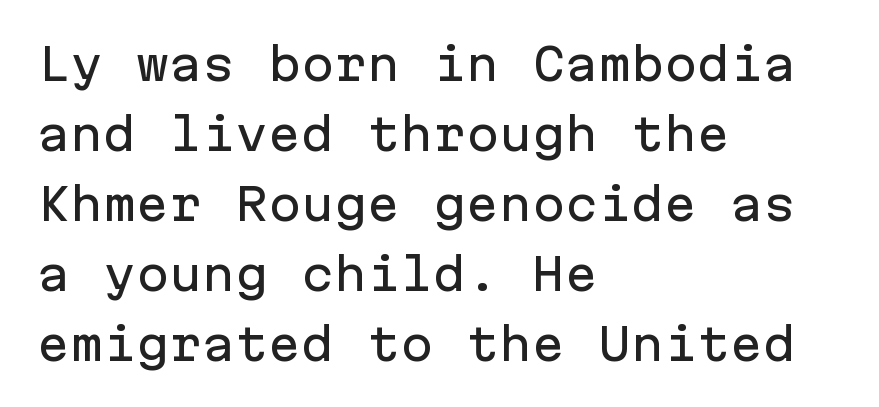
{"serif": "no", "italic": "no", "width": "normal", "stroke_contrast": "low", "x_height": "medium", "monospaced": "yes", "underline": "no", "align": "left", "line_spacing": "normal", "line_spacing_ratio": 1.59, "letter_spacing": "normal", "letter_spacing_em": 0.0, "glyph_px": 44}
